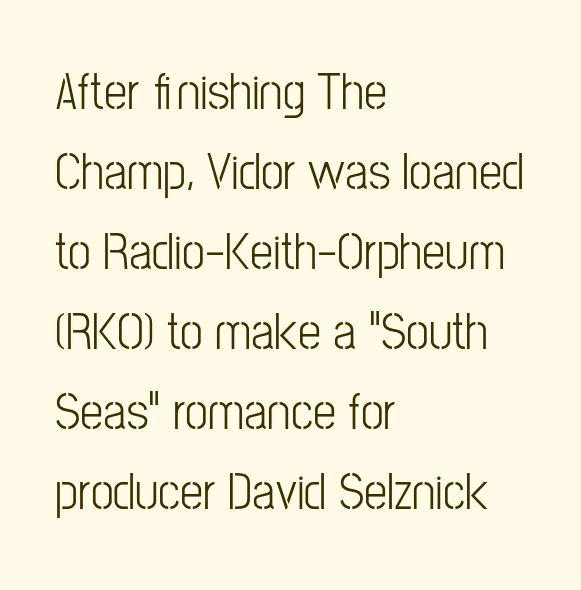
{"serif": "no", "italic": "no", "bold": "no", "weight": "light", "width": "condensed", "stroke_contrast": "low", "x_height": "medium", "monospaced": "no", "underline": "no", "align": "left", "line_spacing": "normal", "line_spacing_ratio": 1.54, "letter_spacing": "normal", "letter_spacing_em": 0.0, "glyph_px": 52}
